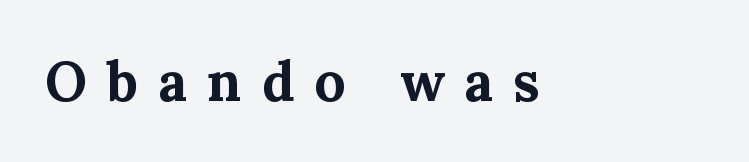
The image shows 55 px bold serif type, upright; set unusually wide letter spacing (+0.36 em), not underlined; medium stroke contrast and a medium x-height.
